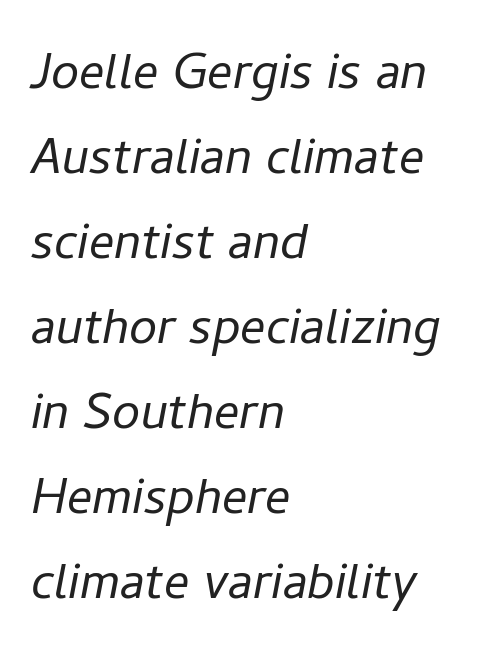
The horizontal fit of the characters is conventional and even. The specimen omits any rule beneath the text block's lines. These lines were composed using italics. No letter is thick-stroked: the sample isn't bold.
